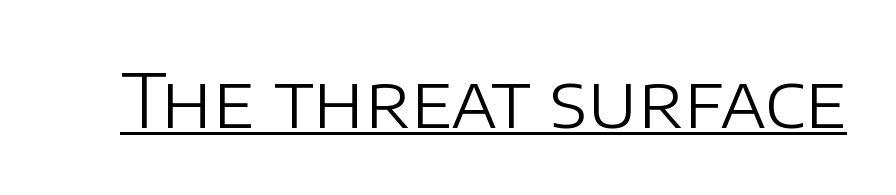
Q: Is the text bold? A: No.
Q: Is the text italic (slanted)? A: No, it is upright.
Q: Is the typeface a serif or a sans-serif typeface? A: Sans-serif.
Q: Is the text underlined? A: Yes.
Q: Is the spacing between letters normal or unusually wide? A: Normal.
Q: Width (condensed, normal, or wide)? A: Normal.
Q: Stroke contrast? A: Low.
Q: x-height? A: Large.
Q: Monospaced? A: No.
